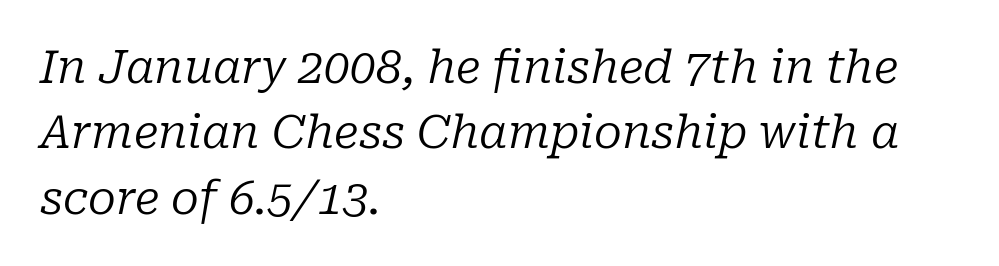
The image shows 46 px regular-weight serif type, italic (leaning right); set left-aligned, normal line spacing (1.42x), normal letter spacing, not underlined; low stroke contrast and a medium x-height.
